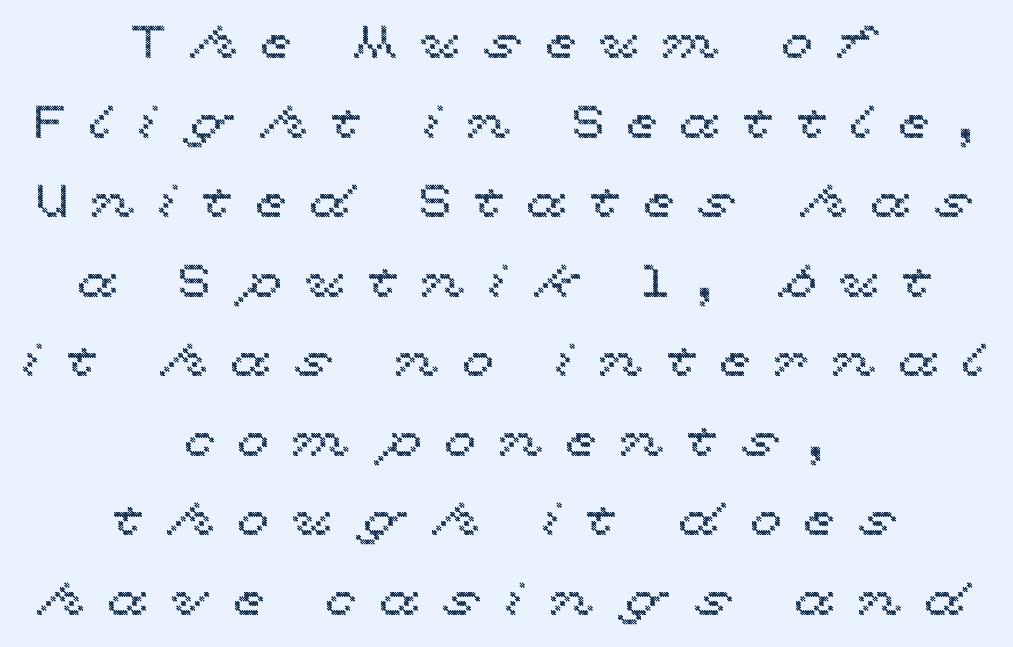
{"width": "wide", "x_height": "medium", "monospaced": "no", "underline": "no", "align": "center", "line_spacing_ratio": 1.73, "letter_spacing": "wide", "letter_spacing_em": 0.49, "glyph_px": 46}
